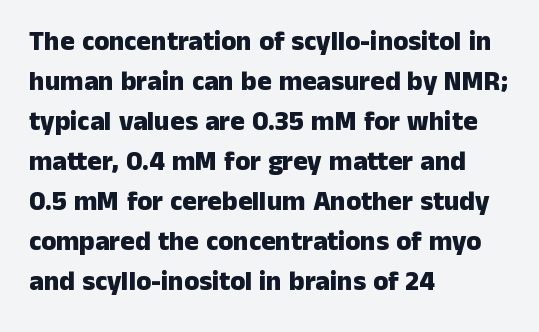
{"italic": "no", "bold": "yes", "underline": "no", "align": "left", "line_spacing": "normal", "line_spacing_ratio": 1.48, "letter_spacing": "normal", "letter_spacing_em": 0.0, "glyph_px": 27}
